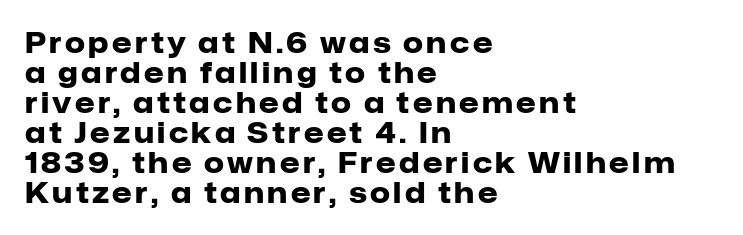
Q: Is the text bold? A: Yes.
Q: Is the text italic (slanted)? A: No, it is upright.
Q: Is the typeface a serif or a sans-serif typeface? A: Sans-serif.
Q: Is the text underlined? A: No.
Q: How is the paragraph aligned? A: Left-aligned.
Q: Is the spacing between lines tight, normal or loose? A: Tight.
Q: Width (condensed, normal, or wide)? A: Normal.
Q: Stroke contrast? A: Low.
Q: x-height? A: Medium.
Q: Monospaced? A: No.
